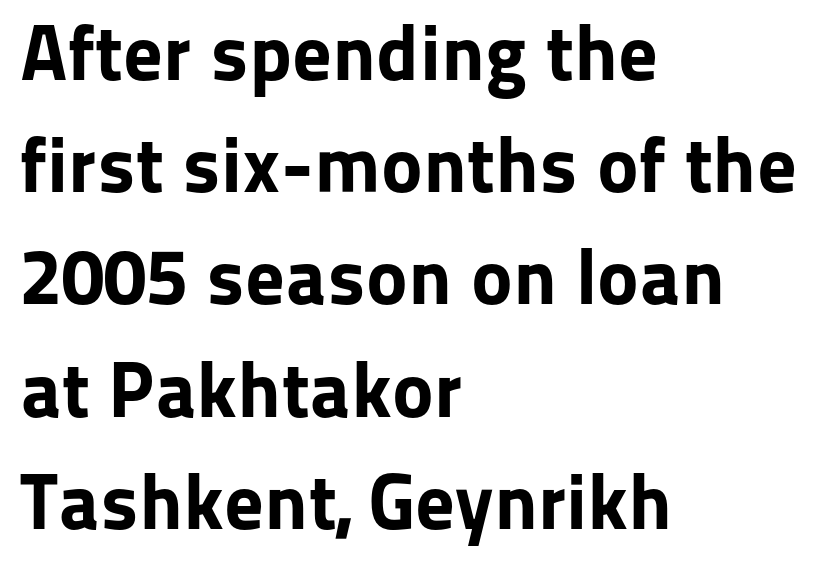
The image shows 79 px bold sans-serif type, upright; set left-aligned, normal line spacing (1.42x), normal letter spacing, not underlined; low stroke contrast and a medium x-height.
